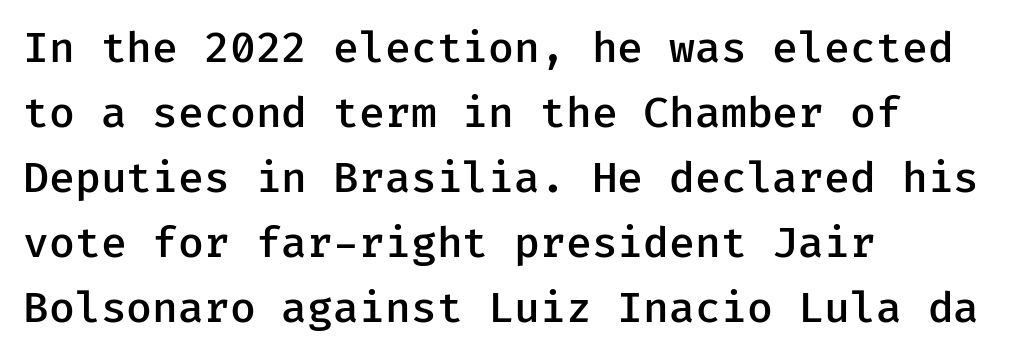
Q: Is the text bold? A: Semi-bold.
Q: Is the text italic (slanted)? A: No, it is upright.
Q: Is the typeface a serif or a sans-serif typeface? A: Sans-serif.
Q: Is the text underlined? A: No.
Q: How is the paragraph aligned? A: Left-aligned.
Q: Is the spacing between letters normal or unusually wide? A: Normal.
Q: Is the spacing between lines tight, normal or loose? A: Normal.
Q: Width (condensed, normal, or wide)? A: Normal.
Q: Stroke contrast? A: Low.
Q: x-height? A: Medium.
